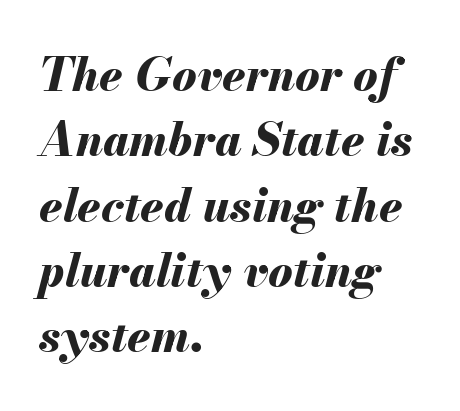
Does the lettering tilt? It does — this is italic. This sample has the flowing, uneven cadence of proportional lettering. Line starts are locked; line ends wander. Standard letterfit; no display-style spreading of the glyphs. Bare-footed words on every line.
